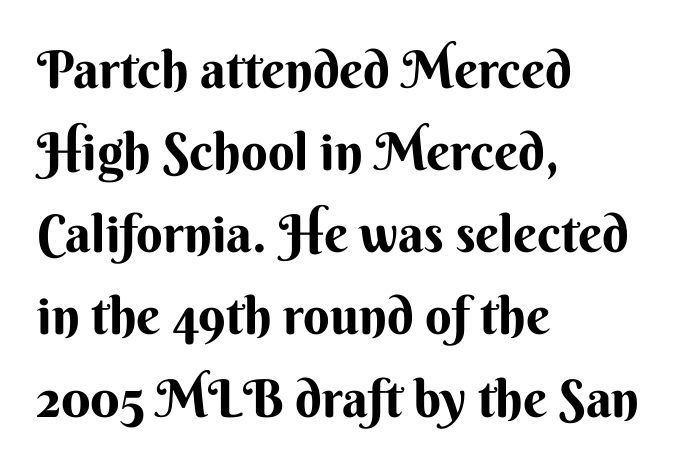
The image shows 52 px bold sans-serif type, upright; set left-aligned, normal line spacing (1.58x), normal letter spacing, not underlined; medium stroke contrast and a small x-height.
